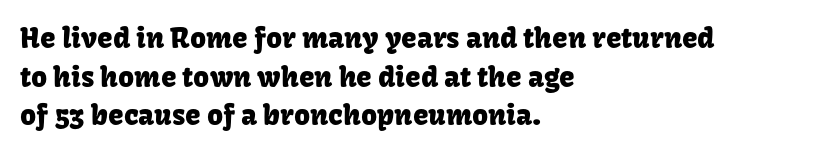
{"serif": "no", "italic": "no", "width": "normal", "stroke_contrast": "low", "x_height": "medium", "monospaced": "no", "underline": "no", "align": "left", "line_spacing": "normal", "line_spacing_ratio": 1.38, "letter_spacing": "normal", "letter_spacing_em": 0.0, "glyph_px": 28}
